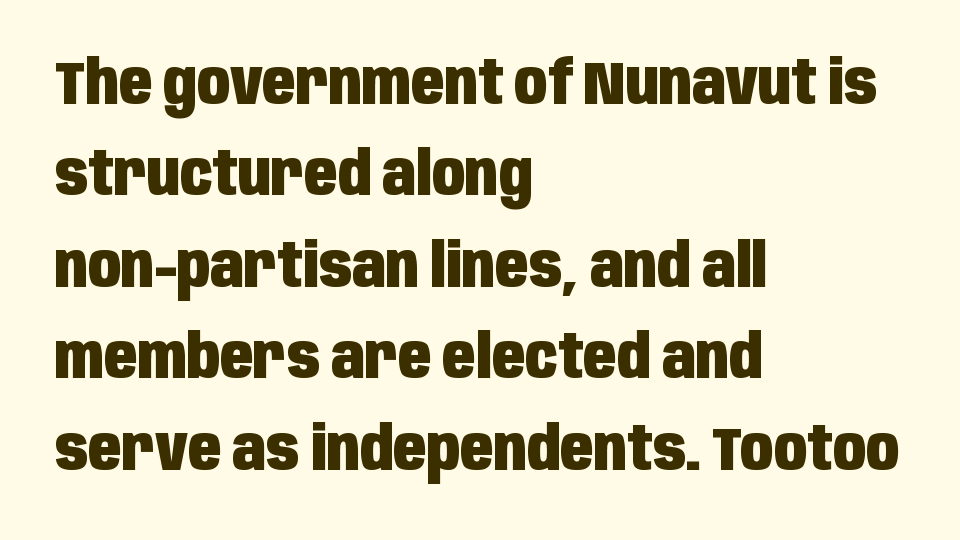
Q: Is the text bold? A: Yes.
Q: Is the text italic (slanted)? A: No, it is upright.
Q: Is the typeface a serif or a sans-serif typeface? A: Sans-serif.
Q: Is the text underlined? A: No.
Q: How is the paragraph aligned? A: Left-aligned.
Q: Is the spacing between letters normal or unusually wide? A: Normal.
Q: Is the spacing between lines tight, normal or loose? A: Normal.
Q: Width (condensed, normal, or wide)? A: Condensed.
Q: Stroke contrast? A: Low.
Q: x-height? A: Large.
Q: Monospaced? A: No.
